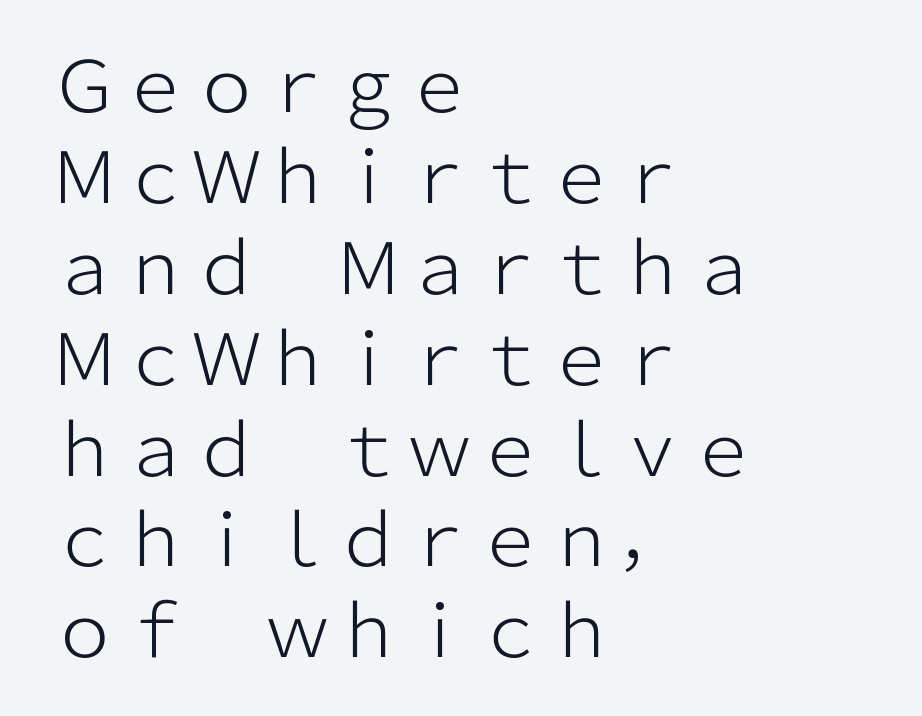
The image shows 71 px light sans-serif type, upright; set left-aligned, normal line spacing (1.28x), normal letter spacing, not underlined; low stroke contrast and a medium x-height.
